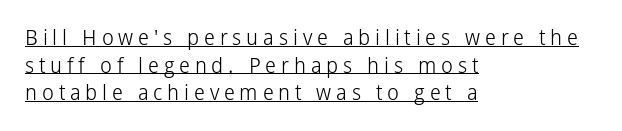
Q: Is the text bold? A: No.
Q: Is the text italic (slanted)? A: No, it is upright.
Q: Is the text underlined? A: Yes.
Q: How is the paragraph aligned? A: Left-aligned.
Q: Is the spacing between letters normal or unusually wide? A: Unusually wide.
Q: Is the spacing between lines tight, normal or loose? A: Normal.
